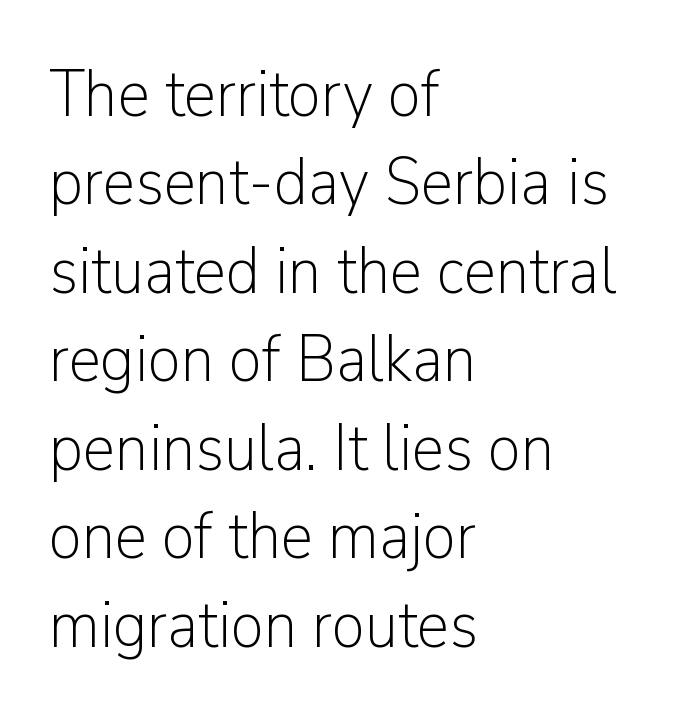
Q: Is the text bold? A: No.
Q: Is the text italic (slanted)? A: No, it is upright.
Q: Is the typeface a serif or a sans-serif typeface? A: Sans-serif.
Q: Is the text underlined? A: No.
Q: How is the paragraph aligned? A: Left-aligned.
Q: Is the spacing between letters normal or unusually wide? A: Normal.
Q: Is the spacing between lines tight, normal or loose? A: Normal.
Q: Width (condensed, normal, or wide)? A: Normal.
Q: Stroke contrast? A: Low.
Q: x-height? A: Medium.
Q: Monospaced? A: No.
